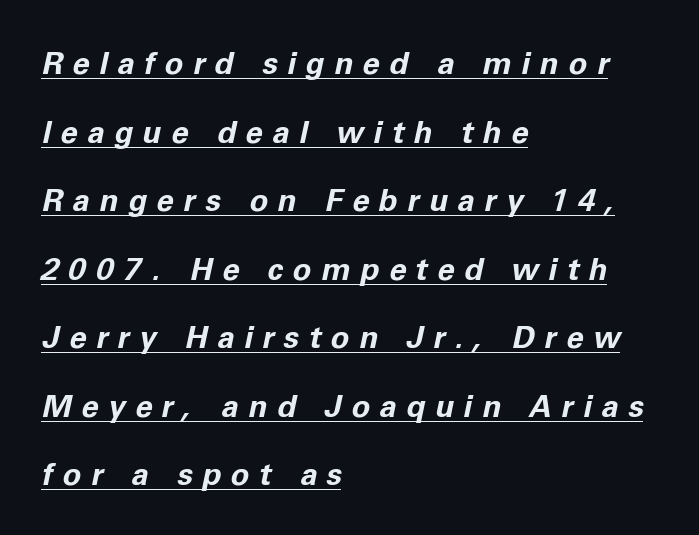
The image shows 31 px bold type, italic (leaning right); set left-aligned, loose line spacing (2.21x), unusually wide letter spacing (+0.31 em), underlined; low stroke contrast and a medium x-height.
